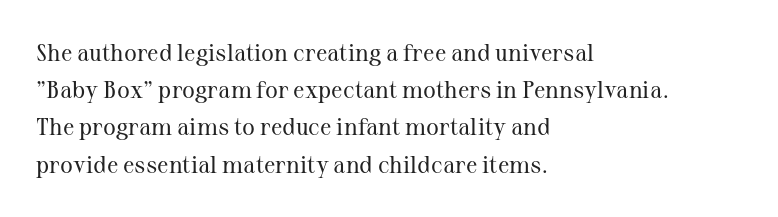
The image shows 24 px text type, upright; set left-aligned, normal line spacing (1.55x), normal letter spacing, not underlined.
